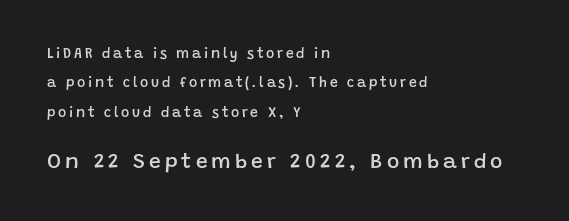
A typesetter would call this leading open, well beyond the default. Rule under the text: the space is simply empty. The lines are quadded left. Notice the strokes are somewhat thickened but not fully heavy: this is a semibold. Does the bottom block carry the larger type? Yes, it does. It's the straight-up-and-down kind of type.
